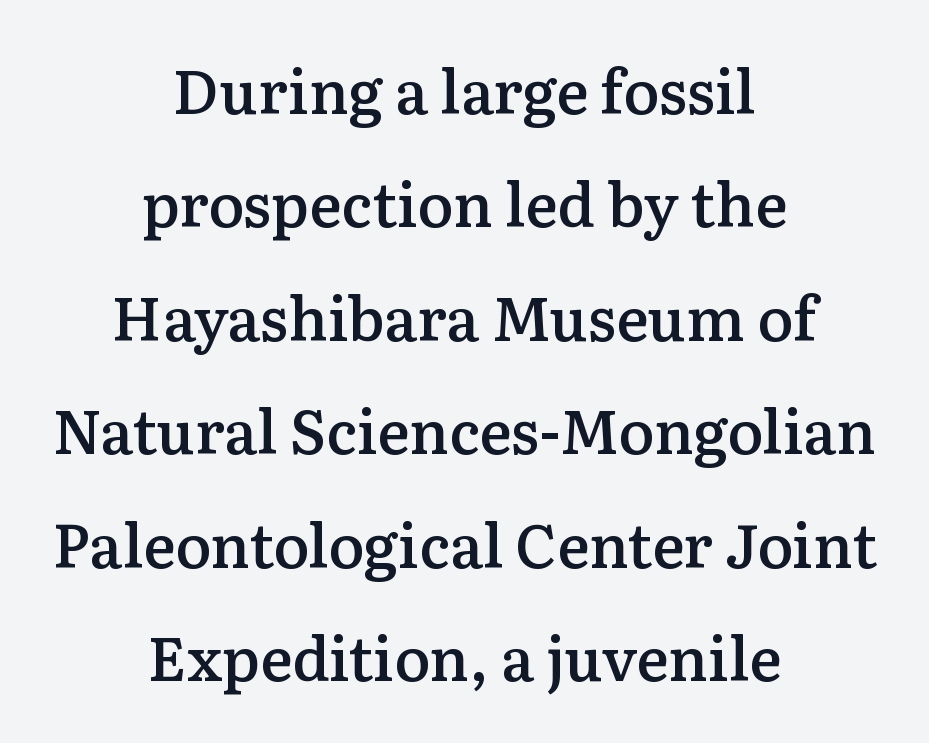
Q: Is the text bold? A: Semi-bold.
Q: Is the text italic (slanted)? A: No, it is upright.
Q: Is the typeface a serif or a sans-serif typeface? A: Serif.
Q: Is the text underlined? A: No.
Q: How is the paragraph aligned? A: Centered.
Q: Is the spacing between letters normal or unusually wide? A: Normal.
Q: Width (condensed, normal, or wide)? A: Normal.
Q: Stroke contrast? A: Low.
Q: x-height? A: Medium.
Q: Monospaced? A: No.
